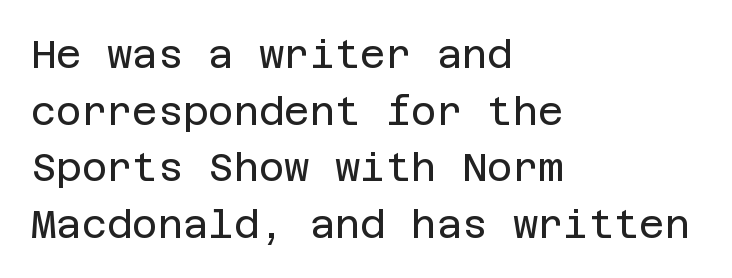
{"serif": "no", "italic": "no", "bold": "no", "weight": "regular", "width": "normal", "stroke_contrast": "low", "x_height": "large", "underline": "no", "align": "left", "line_spacing": "normal", "line_spacing_ratio": 1.45, "letter_spacing": "normal", "letter_spacing_em": 0.0, "glyph_px": 39}
